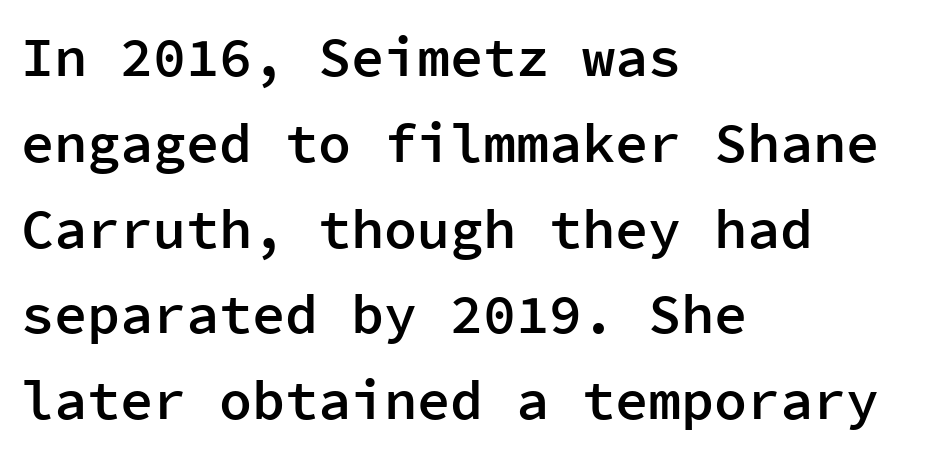
Q: Is the text bold? A: Semi-bold.
Q: Is the text italic (slanted)? A: No, it is upright.
Q: Is the typeface a serif or a sans-serif typeface? A: Sans-serif.
Q: Is the text underlined? A: No.
Q: How is the paragraph aligned? A: Left-aligned.
Q: Is the spacing between letters normal or unusually wide? A: Normal.
Q: Is the spacing between lines tight, normal or loose? A: Normal.
Q: Width (condensed, normal, or wide)? A: Normal.
Q: Stroke contrast? A: Low.
Q: x-height? A: Medium.
Q: Monospaced? A: Yes.
